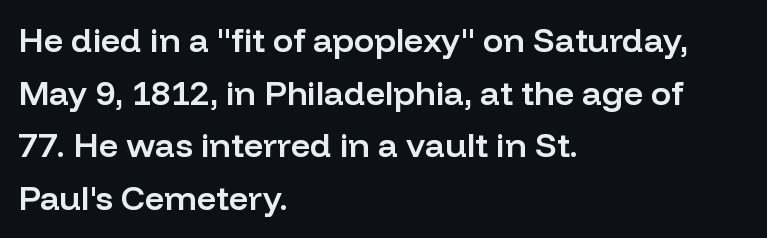
The image shows 34 px semibold sans-serif type, upright; set left-aligned, normal line spacing (1.55x), normal letter spacing, not underlined; low stroke contrast and a medium x-height.
